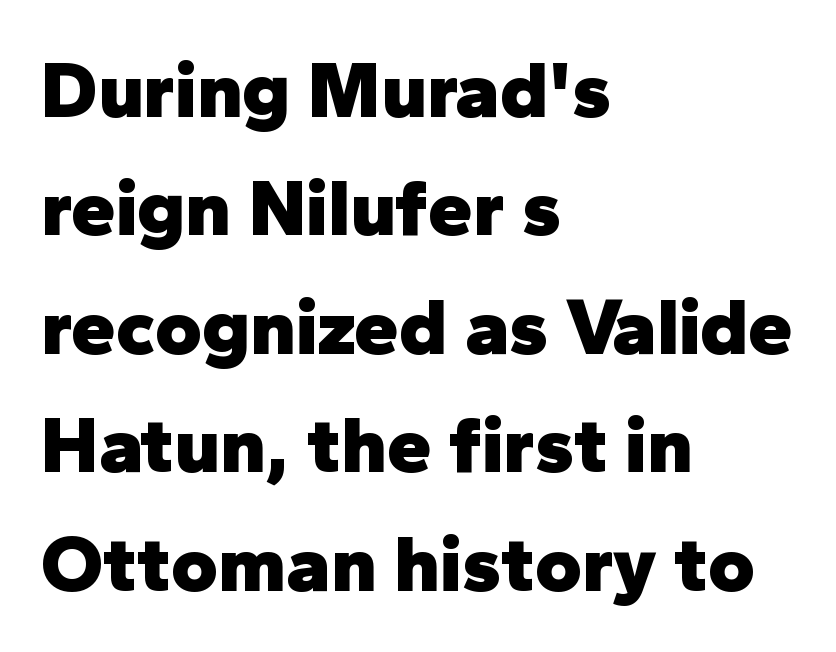
{"serif": "no", "italic": "no", "bold": "yes", "weight": "heavy", "width": "normal", "stroke_contrast": "low", "x_height": "medium", "monospaced": "no", "underline": "no", "align": "left", "line_spacing": "normal", "line_spacing_ratio": 1.48, "letter_spacing": "normal", "letter_spacing_em": 0.0, "glyph_px": 80}
